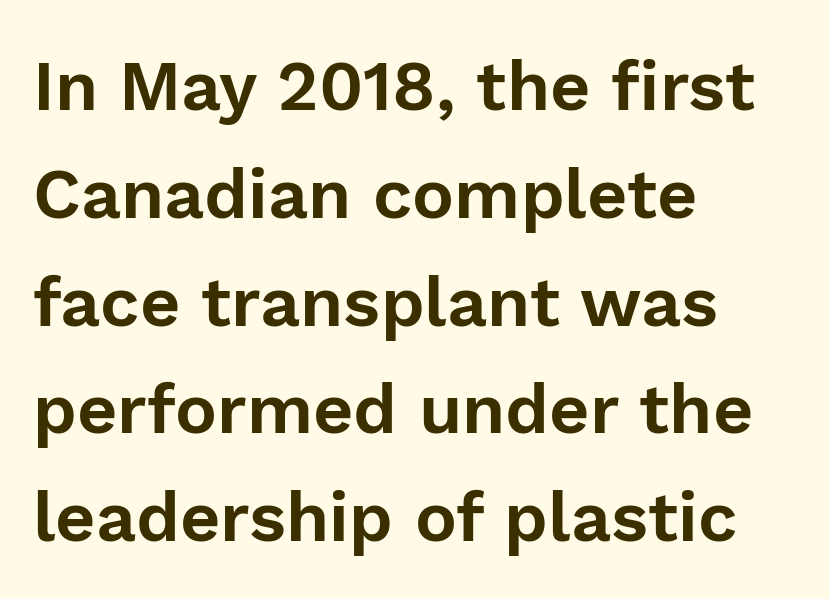
Q: Is the text italic (slanted)? A: No, it is upright.
Q: Is the typeface a serif or a sans-serif typeface? A: Sans-serif.
Q: Is the text underlined? A: No.
Q: How is the paragraph aligned? A: Left-aligned.
Q: Is the spacing between letters normal or unusually wide? A: Normal.
Q: Is the spacing between lines tight, normal or loose? A: Normal.
Q: Width (condensed, normal, or wide)? A: Normal.
Q: Stroke contrast? A: Low.
Q: x-height? A: Medium.
Q: Monospaced? A: No.
